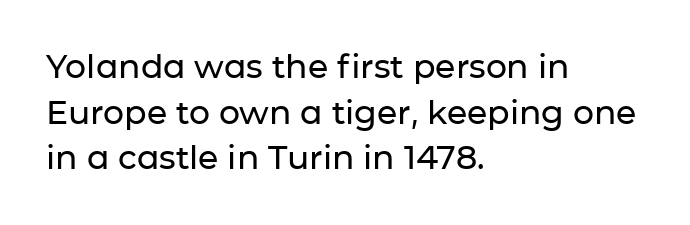
The designer went with a sans here, leaving each stem footless. The setting favours the left margin, as ordinary paragraphs usually do. Regular leading. You could not count columns in this text — the font is proportionally spaced.
